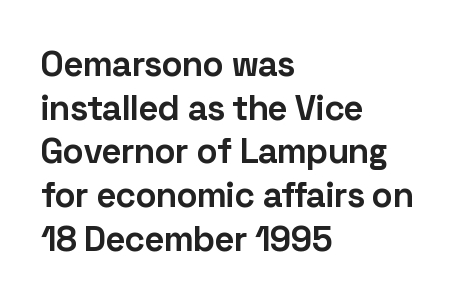
The image shows 35 px bold sans-serif type, upright; set left-aligned, normal line spacing (1.25x), normal letter spacing, not underlined; low stroke contrast and a medium x-height.
